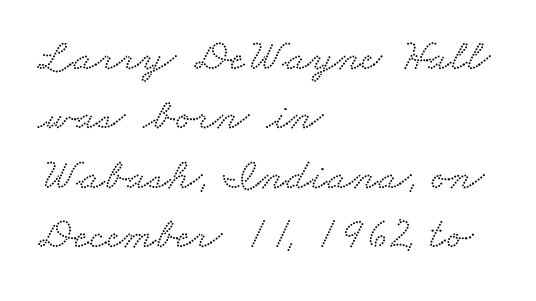
Q: Is the text underlined? A: No.
Q: How is the paragraph aligned? A: Left-aligned.
Q: Is the spacing between letters normal or unusually wide? A: Normal.
Q: Is the spacing between lines tight, normal or loose? A: Normal.
Q: Width (condensed, normal, or wide)? A: Wide.
Q: Stroke contrast? A: Low.
Q: x-height? A: Small.
Q: Monospaced? A: No.
